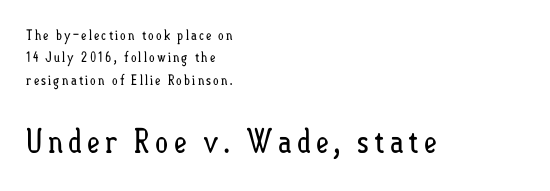
Q: Is the text bold? A: No.
Q: Is the text italic (slanted)? A: No, it is upright.
Q: Is the text underlined? A: No.
Q: How is the paragraph aligned? A: Left-aligned.
Q: Is the spacing between lines tight, normal or loose? A: Normal.
Q: Which block of text is set in a larger size, the first (top) or the second (bottom)? A: The second (bottom) one.
Q: Width (condensed, normal, or wide)? A: Condensed.
Q: Stroke contrast? A: Low.
Q: x-height? A: Small.
Q: Monospaced? A: No.
